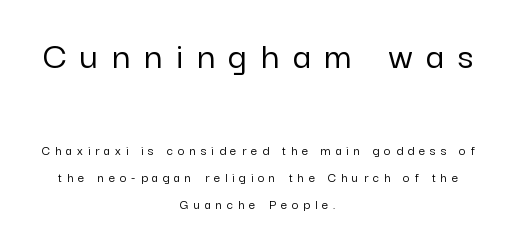
The glyphs are unaccompanied by any horizontal stroke below them. Caption: upper text group enlarged, lower text group reduced. Every character sits straight up, as roman type does. The type family on display is of the sans-serif kind.
